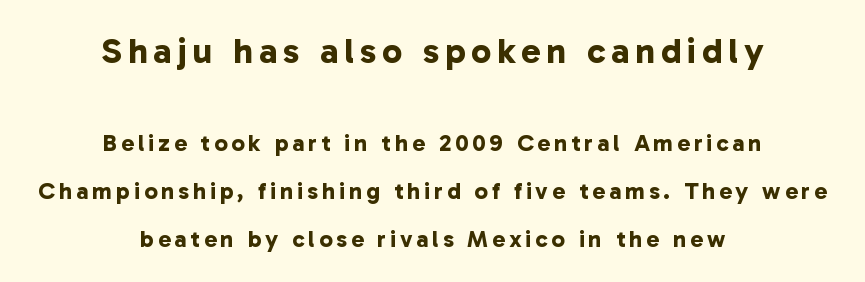
{"serif": "no", "bold": "yes", "weight": "bold", "width": "normal", "stroke_contrast": "low", "x_height": "medium", "monospaced": "no", "underline": "no", "align": "center", "line_spacing": "loose", "line_spacing_ratio": 1.99, "larger_block": "first", "size_ratio": 1.5, "glyph_px": 36}
